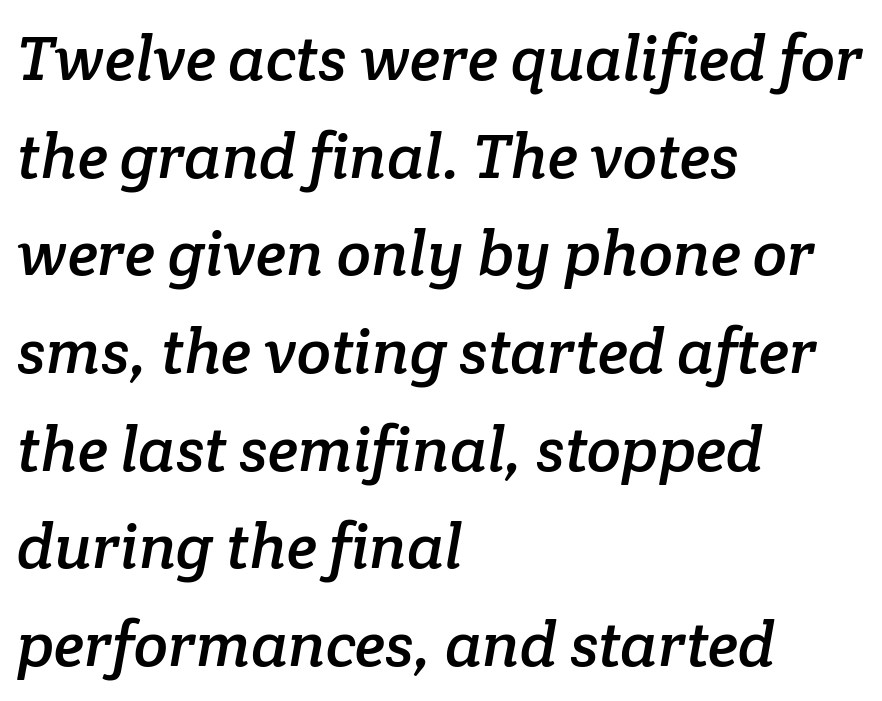
Q: Is the typeface a serif or a sans-serif typeface? A: Serif.
Q: Is the text underlined? A: No.
Q: How is the paragraph aligned? A: Left-aligned.
Q: Is the spacing between letters normal or unusually wide? A: Normal.
Q: Is the spacing between lines tight, normal or loose? A: Normal.
Q: Width (condensed, normal, or wide)? A: Normal.
Q: Stroke contrast? A: Low.
Q: x-height? A: Medium.
Q: Monospaced? A: No.
